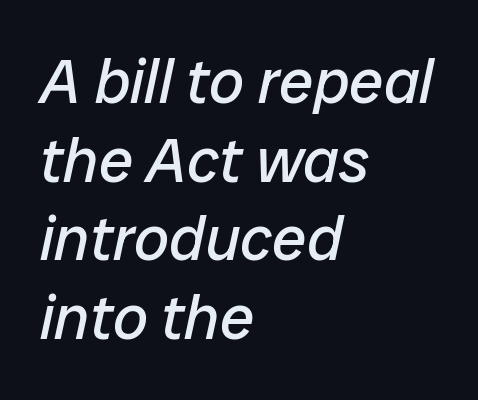
The image shows 62 px regular-weight type, italic (leaning right); set left-aligned, normal line spacing (1.27x), normal letter spacing, not underlined; low stroke contrast and a medium x-height.
